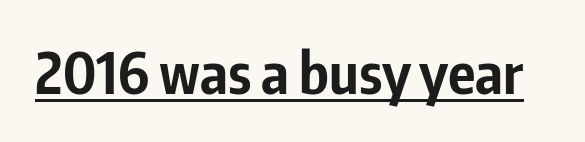
{"serif": "no", "italic": "no", "bold": "yes", "weight": "bold", "width": "condensed", "stroke_contrast": "low", "x_height": "medium", "monospaced": "no", "underline": "yes", "letter_spacing": "normal", "letter_spacing_em": 0.0, "glyph_px": 57}
